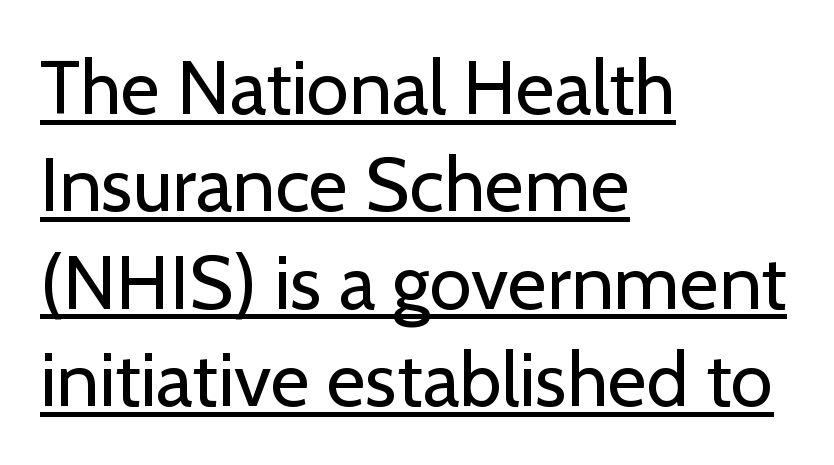
The image shows 76 px regular-weight sans-serif type, upright; set left-aligned, normal line spacing (1.28x), normal letter spacing, underlined; low stroke contrast and a medium x-height.
